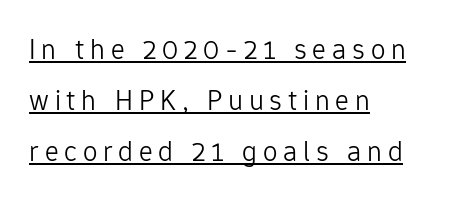
Style check: upright. Leftover space on each line is placed entirely after the last word. The horizontal fit of the characters is loose and conspicuously gappy. Does a line run under the words? Yes, clearly. Note the varied advance widths — an 'i' is clearly narrower than an 'm'.
